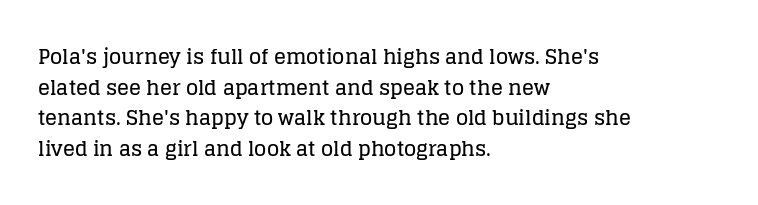
{"italic": "no", "underline": "no", "align": "left", "line_spacing": "normal", "line_spacing_ratio": 1.53, "letter_spacing": "normal", "letter_spacing_em": 0.0, "glyph_px": 20}
